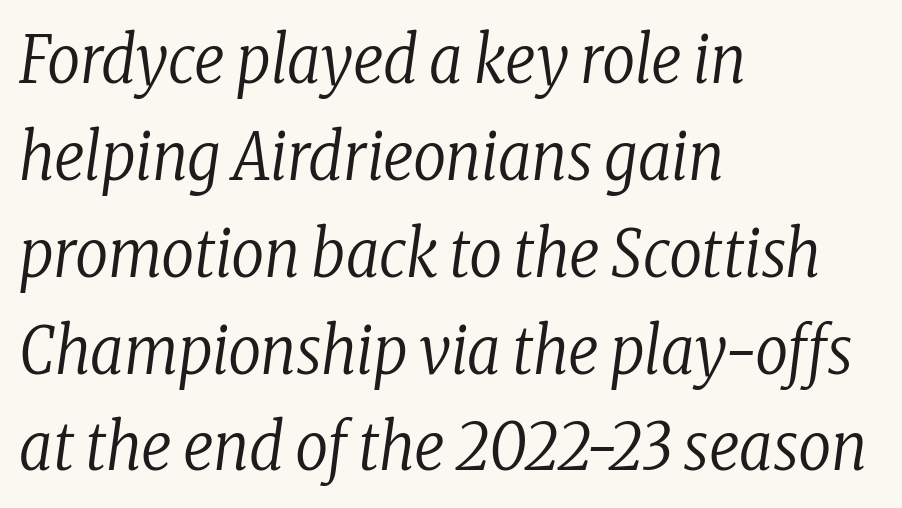
The image shows 65 px regular-weight, condensed serif type, italic (leaning right); set left-aligned, normal line spacing (1.49x), normal letter spacing, not underlined; low stroke contrast and a medium x-height.
